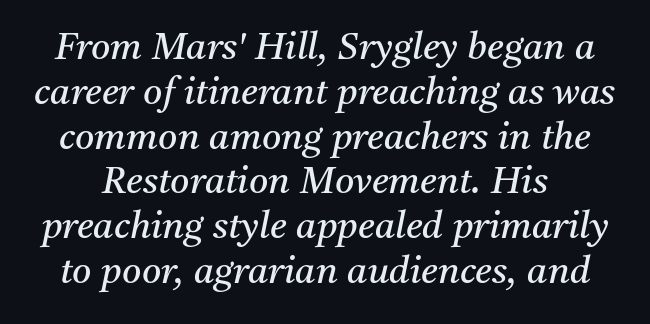
Q: Is the text bold? A: No.
Q: Is the text italic (slanted)? A: Yes, it leans right by about 11 degrees.
Q: Is the typeface a serif or a sans-serif typeface? A: Serif.
Q: Is the text underlined? A: No.
Q: Is the spacing between letters normal or unusually wide? A: Normal.
Q: Width (condensed, normal, or wide)? A: Normal.
Q: Stroke contrast? A: Medium.
Q: x-height? A: Medium.
Q: Monospaced? A: No.
